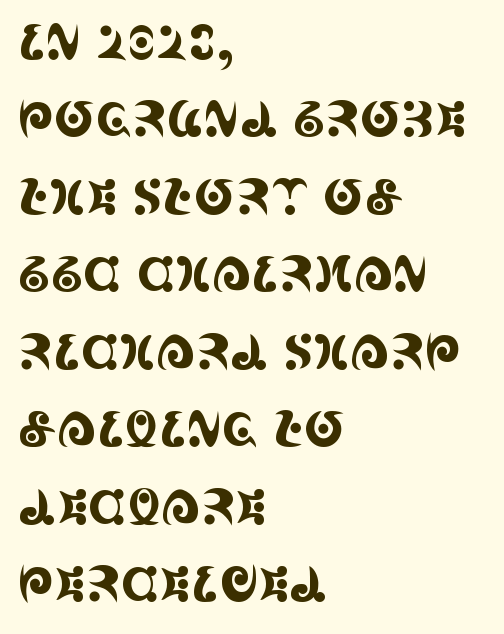
{"serif": "yes", "italic": "no", "width": "condensed", "x_height": "large", "monospaced": "no", "underline": "no", "align": "left", "line_spacing": "normal", "line_spacing_ratio": 1.58, "letter_spacing": "normal", "letter_spacing_em": 0.0, "glyph_px": 49}
